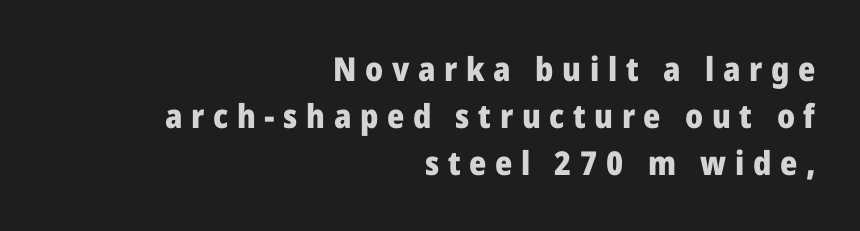
The face used here is proportionally spaced, like ordinary book or web type. Nope, not italic — everything's standing straight. The glyphs have the mass of a bold cut. Just letters on the line, the space beneath them empty.
